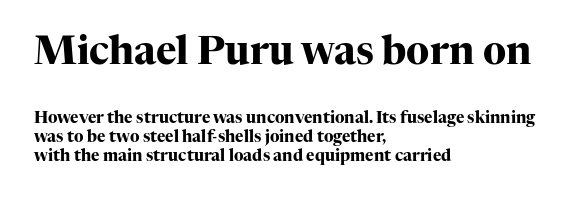
{"serif": "yes", "italic": "no", "bold": "yes", "weight": "heavy", "width": "normal", "stroke_contrast": "high", "x_height": "medium", "monospaced": "no", "underline": "no", "align": "left", "line_spacing_ratio": 1.16, "letter_spacing": "normal", "letter_spacing_em": 0.0, "larger_block": "first", "size_ratio": 2.44, "glyph_px": 39}
